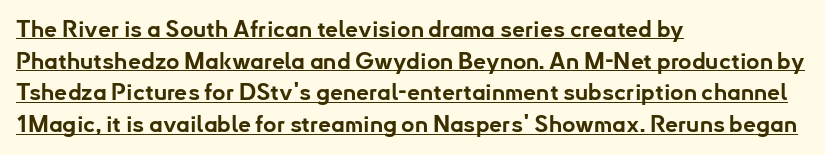
Q: Is the text bold? A: Yes.
Q: Is the text italic (slanted)? A: No, it is upright.
Q: Is the text underlined? A: Yes.
Q: How is the paragraph aligned? A: Left-aligned.
Q: Is the spacing between letters normal or unusually wide? A: Normal.
Q: Is the spacing between lines tight, normal or loose? A: Normal.
